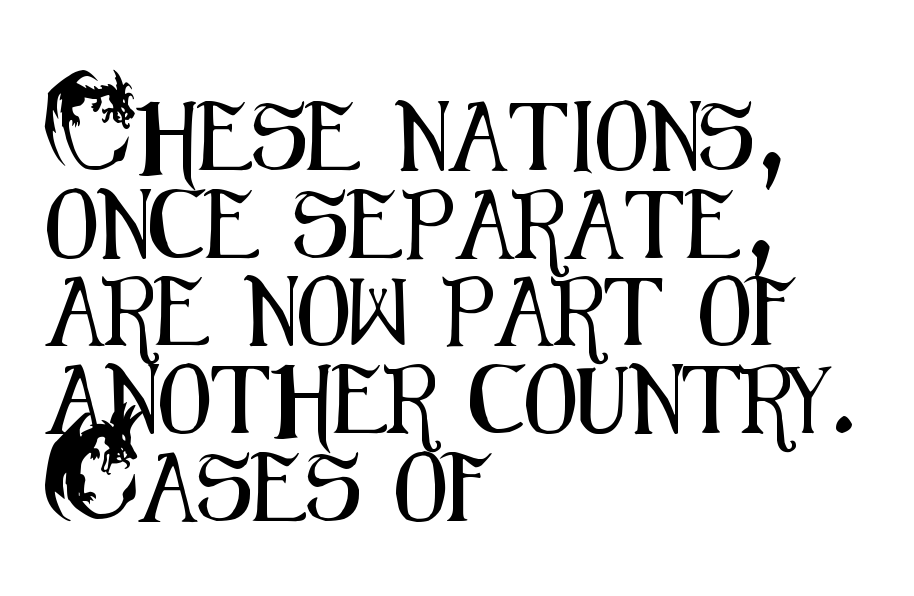
The image shows 69 px condensed sans-serif type, upright; set left-aligned, normal line spacing (1.27x), normal letter spacing, not underlined; medium stroke contrast and a small x-height.
